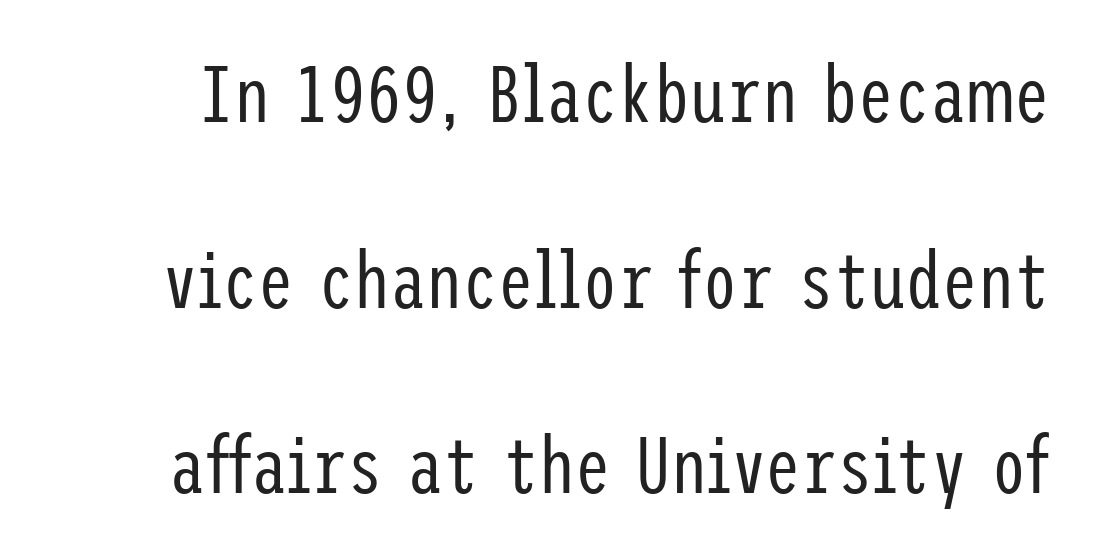
Q: Is the text bold? A: No.
Q: Is the text italic (slanted)? A: No, it is upright.
Q: Is the typeface a serif or a sans-serif typeface? A: Sans-serif.
Q: Is the text underlined? A: No.
Q: Is the spacing between letters normal or unusually wide? A: Normal.
Q: Is the spacing between lines tight, normal or loose? A: Loose.
Q: Width (condensed, normal, or wide)? A: Condensed.
Q: Stroke contrast? A: Low.
Q: x-height? A: Medium.
